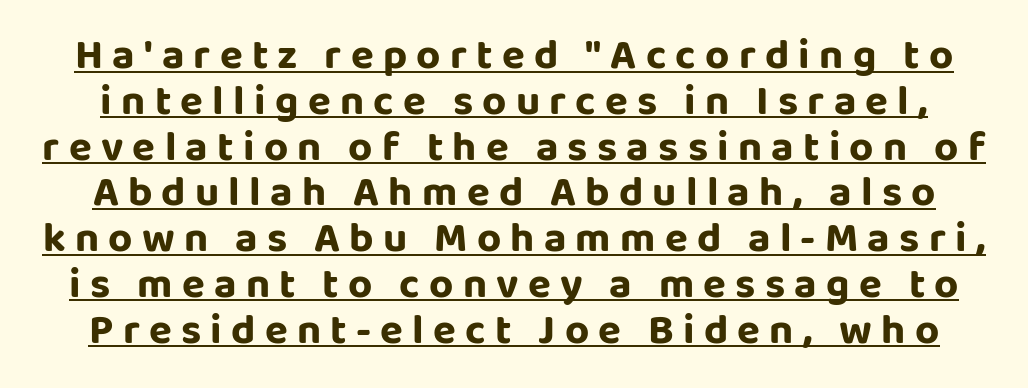
{"serif": "no", "italic": "no", "bold": "yes", "weight": "bold", "width": "normal", "stroke_contrast": "low", "x_height": "large", "monospaced": "no", "underline": "yes", "line_spacing": "tight", "line_spacing_ratio": 1.09, "letter_spacing": "wide", "letter_spacing_em": 0.22, "glyph_px": 42}
